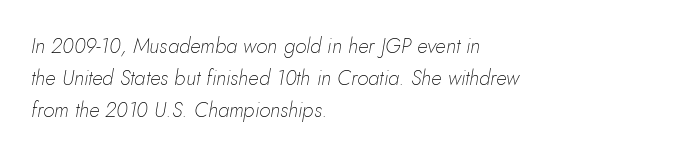
Q: Is the text bold? A: No.
Q: Is the text italic (slanted)? A: Yes, it leans right by about 10 degrees.
Q: Is the text underlined? A: No.
Q: How is the paragraph aligned? A: Left-aligned.
Q: Is the spacing between letters normal or unusually wide? A: Normal.
Q: Is the spacing between lines tight, normal or loose? A: Normal.
